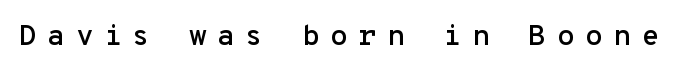
Q: Is the text italic (slanted)? A: No, it is upright.
Q: Is the typeface a serif or a sans-serif typeface? A: Sans-serif.
Q: Is the text underlined? A: No.
Q: Is the spacing between letters normal or unusually wide? A: Unusually wide.
Q: Width (condensed, normal, or wide)? A: Normal.
Q: Stroke contrast? A: Low.
Q: x-height? A: Medium.
Q: Monospaced? A: Yes.
